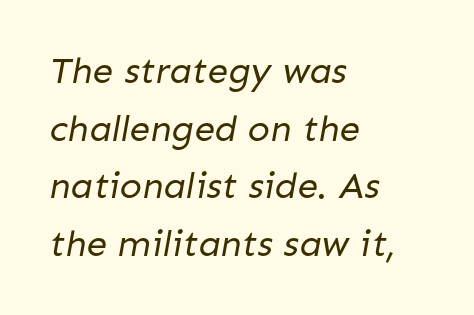
You could not count columns in this text — the font is proportionally spaced. The ragged edge is on the right, which tells us the setting is flush left. The space beneath each line is pristine and unruled. Letter spacing: default. Ink coverage per letter is moderate at most.
